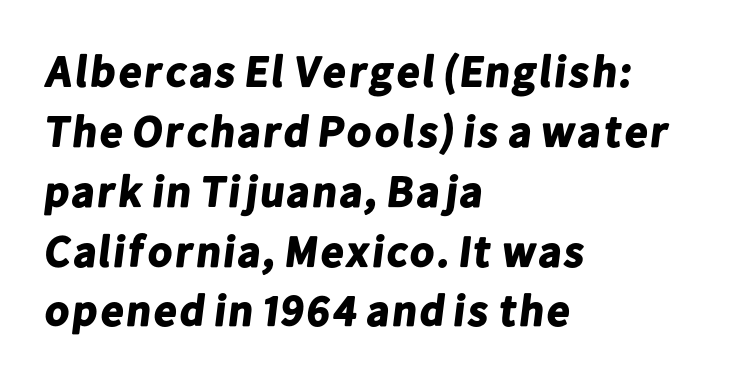
The image shows 44 px bold sans-serif type; set left-aligned, normal line spacing (1.36x), normal letter spacing, not underlined; low stroke contrast and a medium x-height.
